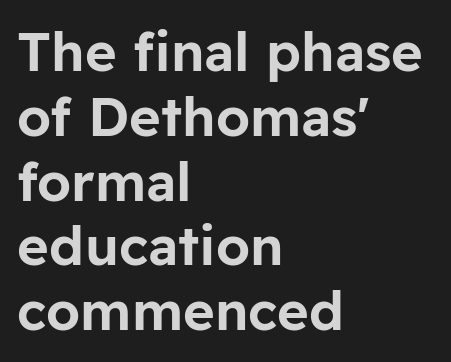
The image shows 54 px sans-serif type, upright; set left-aligned, line spacing 1.2x, normal letter spacing, not underlined; low stroke contrast and a medium x-height.
